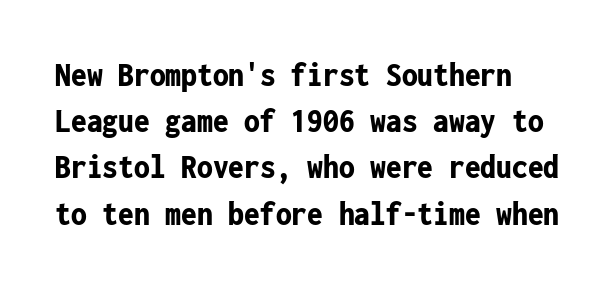
Q: Is the text bold? A: Yes.
Q: Is the text italic (slanted)? A: No, it is upright.
Q: Is the typeface a serif or a sans-serif typeface? A: Sans-serif.
Q: Is the text underlined? A: No.
Q: Is the spacing between letters normal or unusually wide? A: Normal.
Q: Is the spacing between lines tight, normal or loose? A: Normal.
Q: Width (condensed, normal, or wide)? A: Condensed.
Q: Stroke contrast? A: Low.
Q: x-height? A: Medium.
Q: Monospaced? A: Yes.
